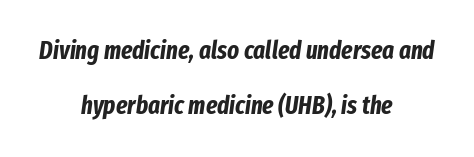
The image shows 25 px bold type, italic (leaning right); set centered, loose line spacing (2.22x), normal letter spacing, not underlined.
